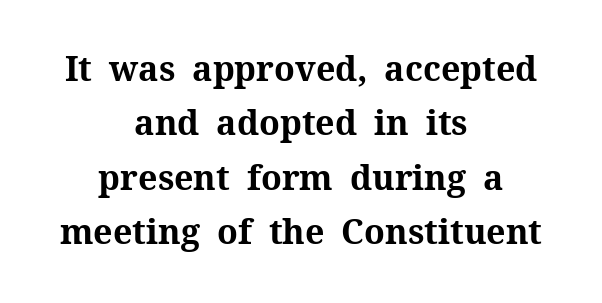
The image shows 34 px bold serif type, upright; set centered, normal line spacing (1.6x), normal letter spacing, not underlined; medium stroke contrast and a medium x-height.
